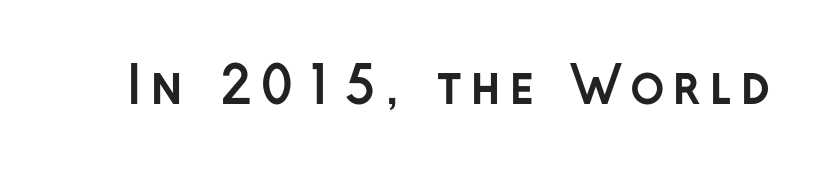
{"serif": "no", "italic": "no", "bold": "yes", "weight": "semibold", "width": "normal", "stroke_contrast": "low", "x_height": "medium", "monospaced": "no", "underline": "no", "glyph_px": 51}
